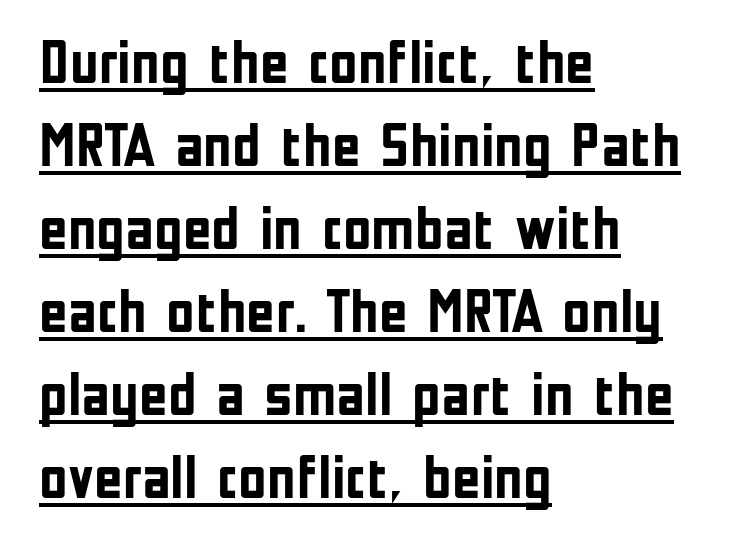
This block has exactly the height ordinary leading produces. How are the letters spaced? Ordinarily, with no added tracking. This rendering features underlined lettering. This sample is left-justified, so line endings fall wherever the words run out. Italic: no, the glyphs are upright roman.
